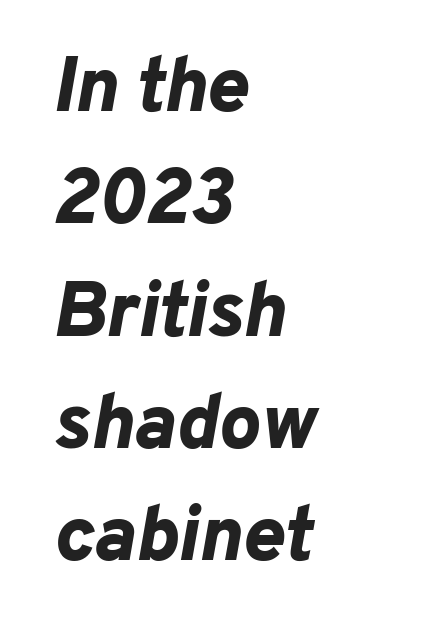
{"italic": "yes", "lean": "right", "slant_degrees": 10, "bold": "yes", "weight": "bold", "width": "normal", "stroke_contrast": "low", "x_height": "medium", "monospaced": "no", "underline": "no", "align": "left", "line_spacing": "normal", "line_spacing_ratio": 1.44, "letter_spacing": "normal", "letter_spacing_em": 0.0, "glyph_px": 78}
